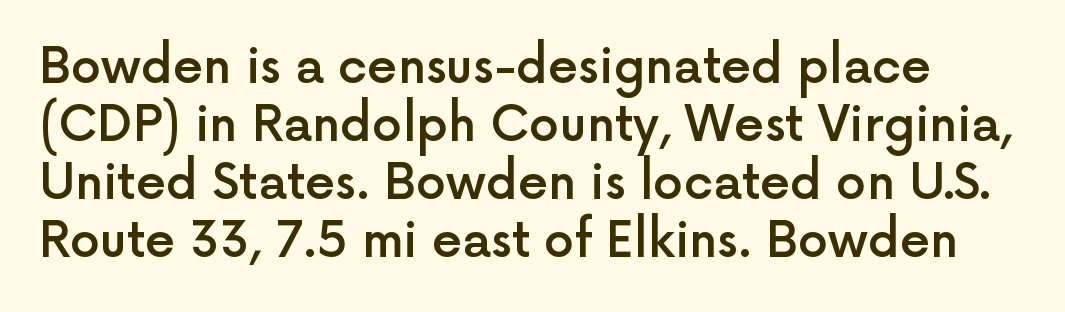
{"serif": "no", "italic": "no", "bold": "semi", "weight": "semibold", "width": "normal", "x_height": "medium", "monospaced": "no", "underline": "no", "line_spacing_ratio": 1.21, "letter_spacing": "normal", "letter_spacing_em": 0.0, "glyph_px": 48}
